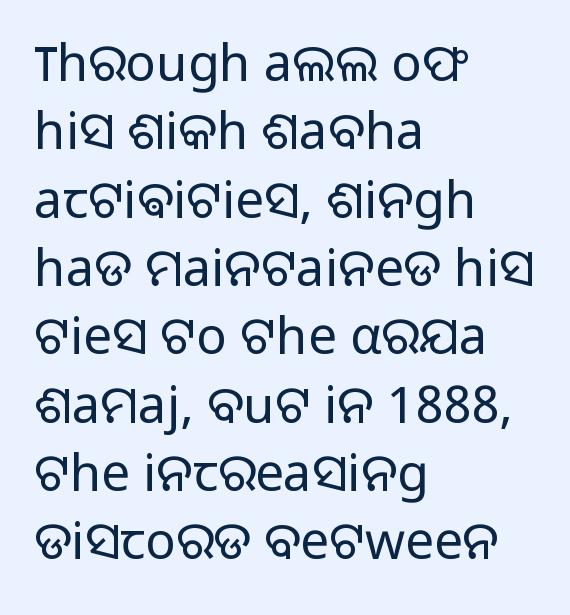
The letters advance in unequal steps, a hallmark of proportional type. The lettering holds an erect, upright posture throughout. The type is set solid horizontally, with unmodified tracking. Serifs: no, the terminals of the letterforms are clean. Ink coverage per letter is moderate at most.
